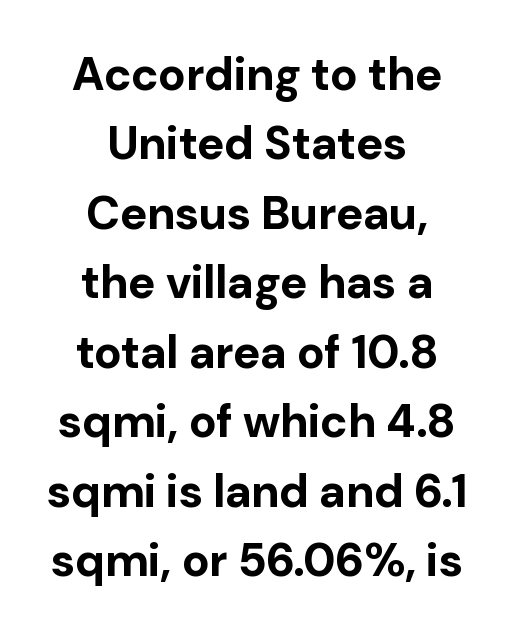
Q: Is the text bold? A: Yes.
Q: Is the text italic (slanted)? A: No, it is upright.
Q: Is the typeface a serif or a sans-serif typeface? A: Sans-serif.
Q: Is the text underlined? A: No.
Q: How is the paragraph aligned? A: Centered.
Q: Is the spacing between letters normal or unusually wide? A: Normal.
Q: Is the spacing between lines tight, normal or loose? A: Normal.
Q: Width (condensed, normal, or wide)? A: Normal.
Q: Stroke contrast? A: Low.
Q: x-height? A: Medium.
Q: Monospaced? A: No.
